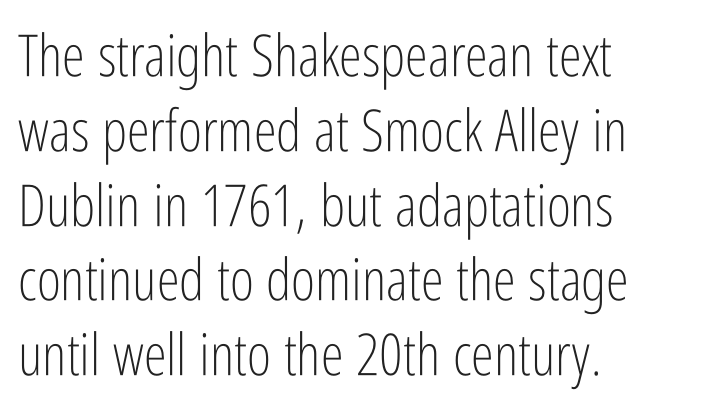
{"serif": "no", "italic": "no", "bold": "no", "weight": "light", "width": "condensed", "stroke_contrast": "low", "x_height": "medium", "monospaced": "no", "underline": "no", "align": "left", "line_spacing": "normal", "line_spacing_ratio": 1.29, "letter_spacing": "normal", "letter_spacing_em": 0.0, "glyph_px": 58}
